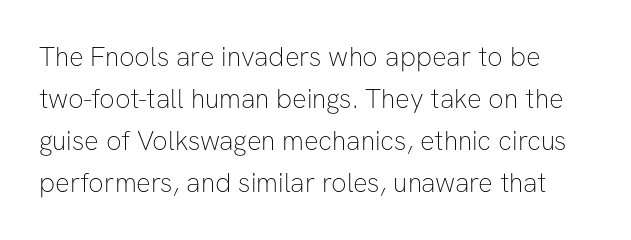
Plain, unruled lines of type. The specimen reads as upright at a glance. Normally led — the rows are evenly, conventionally spaced. The rendering keeps characters at their native spacing.
